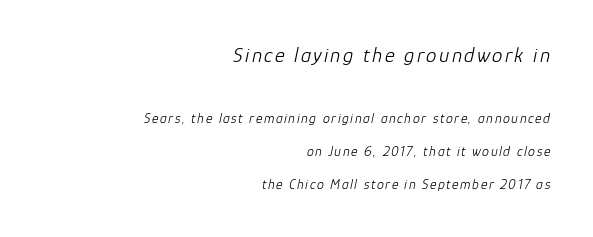
The image shows 21 px text type, italic (leaning right); set right-aligned, loose line spacing (2.38x), not underlined; the first (top) block is 1.5x larger.
